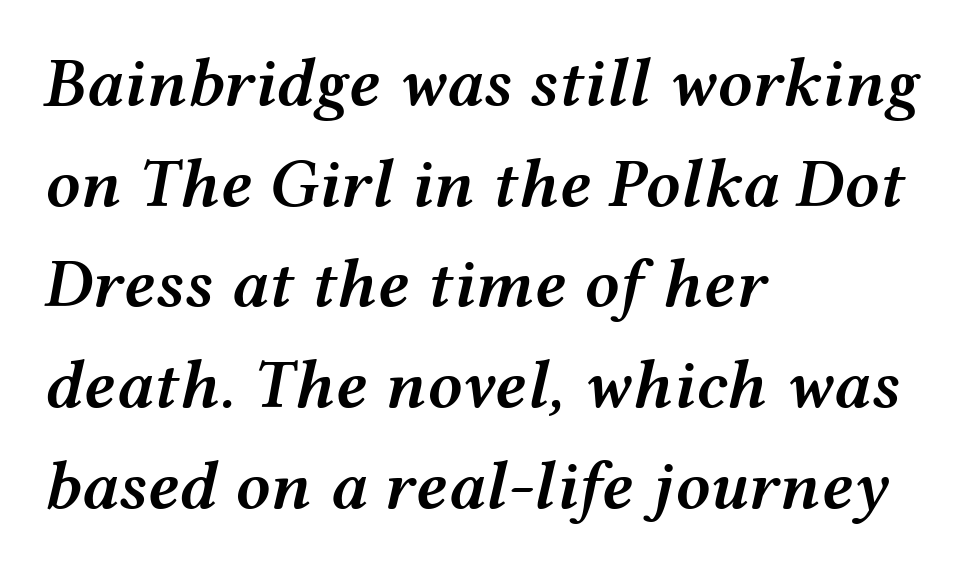
The line texture is even and compact thanks to regular tracking. Beneath every word, the page is bare. Summary of weight: moderately heavy, a semibold. In terms of leading, this rendering sits right in the middle.
